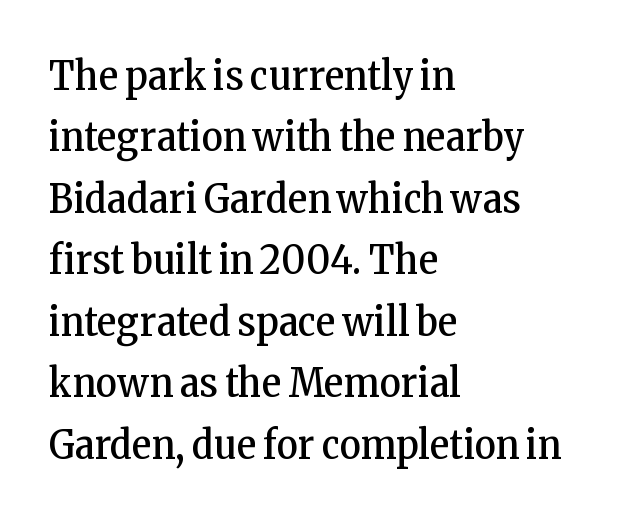
The typography opts for an upright posture over an oblique one. Typeset ragged right — the left edge is the straight one. Lines of text with bare space underneath. Note: serifs present on the glyphs.
